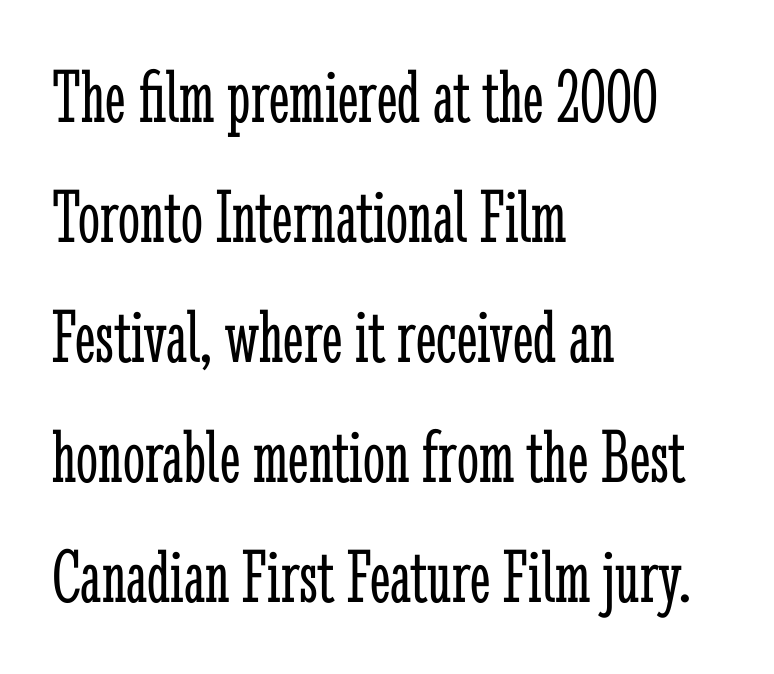
{"serif": "yes", "italic": "no", "bold": "no", "weight": "light", "width": "condensed", "stroke_contrast": "low", "x_height": "medium", "monospaced": "no", "underline": "no", "align": "left", "line_spacing": "normal", "line_spacing_ratio": 1.54, "letter_spacing": "normal", "letter_spacing_em": 0.0, "glyph_px": 78}
